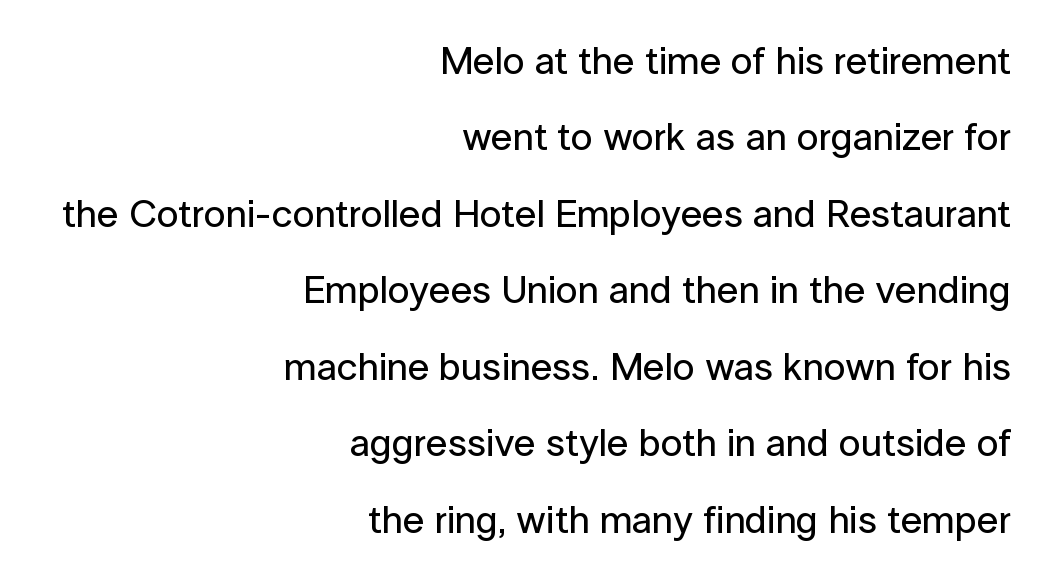
The line texture is even and compact thanks to regular tracking. Upright lettering throughout. Beneath every word, the page is bare. A great deal of white space separates one row of letters from the next. I'd call this a sans setting — the letters go barefoot. Varying glyph widths throughout — classic text-font behaviour.
